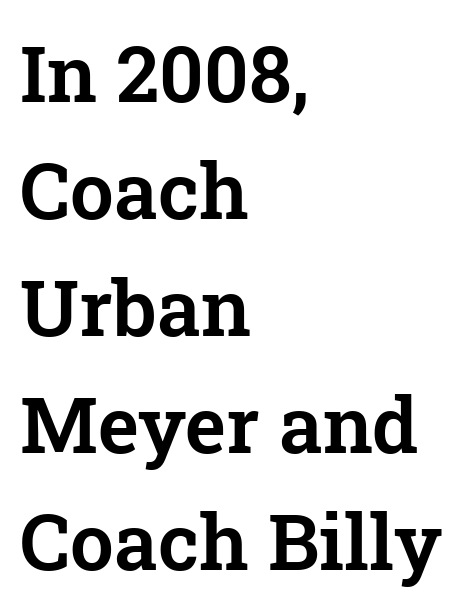
{"serif": "yes", "italic": "no", "width": "normal", "stroke_contrast": "low", "x_height": "medium", "monospaced": "no", "underline": "no", "align": "left", "line_spacing": "normal", "line_spacing_ratio": 1.5, "letter_spacing": "normal", "letter_spacing_em": 0.0, "glyph_px": 78}
